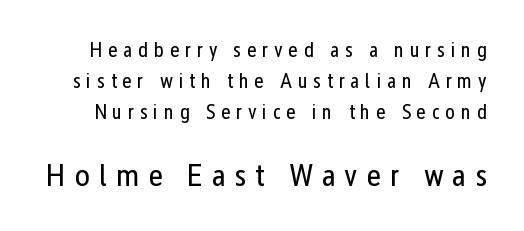
{"serif": "no", "italic": "no", "bold": "no", "weight": "regular", "width": "condensed", "stroke_contrast": "low", "x_height": "medium", "monospaced": "no", "underline": "no", "line_spacing": "normal", "line_spacing_ratio": 1.48, "letter_spacing": "wide", "letter_spacing_em": 0.27, "larger_block": "second", "size_ratio": 1.52, "glyph_px": 32}
